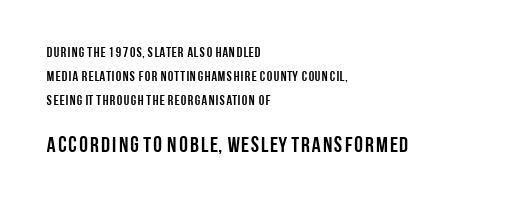
Each glyph is drawn with heavy, bold strokes. The axis of the letterforms is exactly vertical. The strip under each line holds only bare page. Scale increases going downward across the two blocks. The compositor pushed each line to the left boundary.
